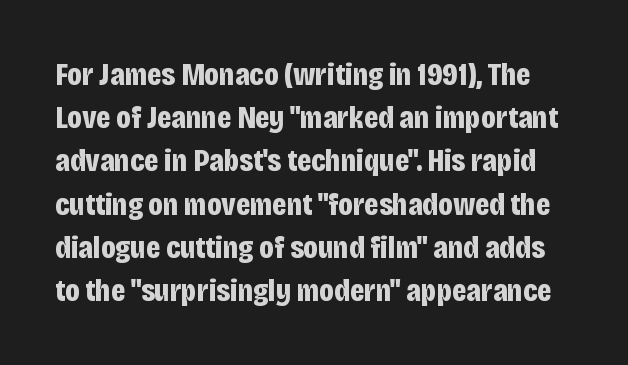
{"serif": "no", "italic": "no", "bold": "yes", "weight": "bold", "width": "condensed", "stroke_contrast": "low", "x_height": "large", "monospaced": "no", "underline": "no", "line_spacing": "normal", "line_spacing_ratio": 1.35, "letter_spacing": "normal", "letter_spacing_em": 0.0, "glyph_px": 32}
